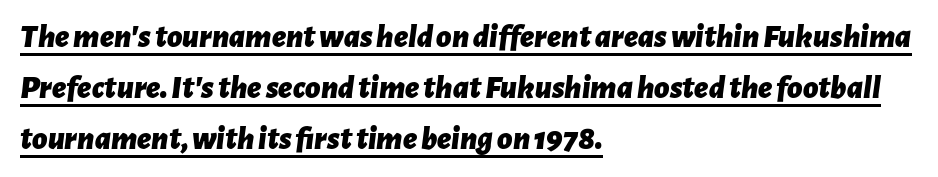
{"italic": "yes", "lean": "right", "slant_degrees": 7, "bold": "yes", "weight": "bold", "width": "normal", "stroke_contrast": "low", "x_height": "medium", "monospaced": "no", "underline": "yes", "align": "left", "line_spacing": "normal", "line_spacing_ratio": 1.55, "letter_spacing": "normal", "letter_spacing_em": 0.0, "glyph_px": 33}
